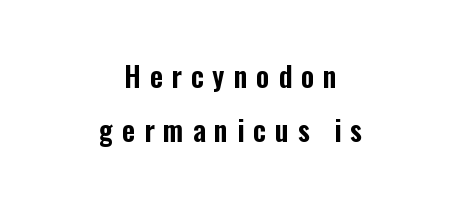
The image shows 28 px condensed sans-serif type, upright; set centered, loose line spacing (1.94x), unusually wide letter spacing (+0.32 em), not underlined; low stroke contrast and a medium x-height.
